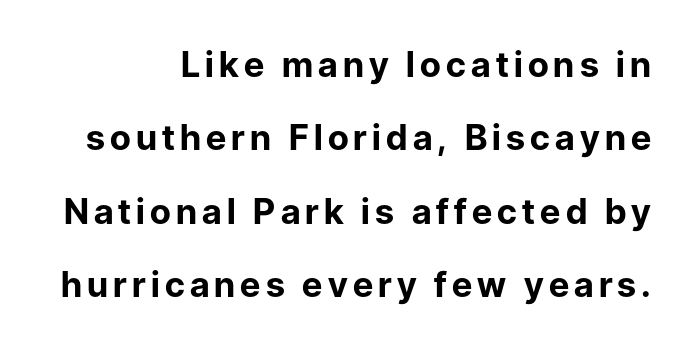
Q: Is the text bold? A: Yes.
Q: Is the text italic (slanted)? A: No, it is upright.
Q: Is the typeface a serif or a sans-serif typeface? A: Sans-serif.
Q: Is the text underlined? A: No.
Q: How is the paragraph aligned? A: Right-aligned.
Q: Is the spacing between lines tight, normal or loose? A: Loose.
Q: Width (condensed, normal, or wide)? A: Normal.
Q: Stroke contrast? A: Low.
Q: x-height? A: Medium.
Q: Monospaced? A: No.
